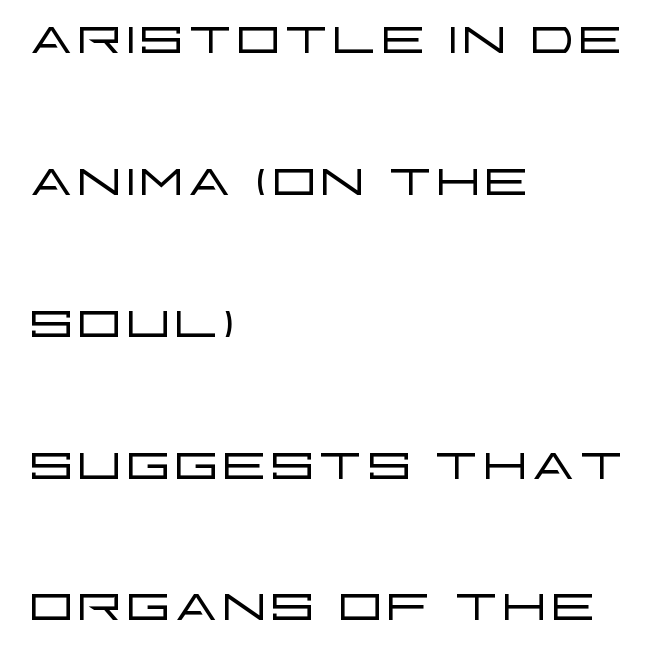
Q: Is the text bold? A: No.
Q: Is the text italic (slanted)? A: No, it is upright.
Q: Is the typeface a serif or a sans-serif typeface? A: Sans-serif.
Q: Is the text underlined? A: No.
Q: How is the paragraph aligned? A: Left-aligned.
Q: Is the spacing between letters normal or unusually wide? A: Normal.
Q: Is the spacing between lines tight, normal or loose? A: Loose.
Q: Width (condensed, normal, or wide)? A: Wide.
Q: Stroke contrast? A: Low.
Q: x-height? A: Large.
Q: Monospaced? A: No.
